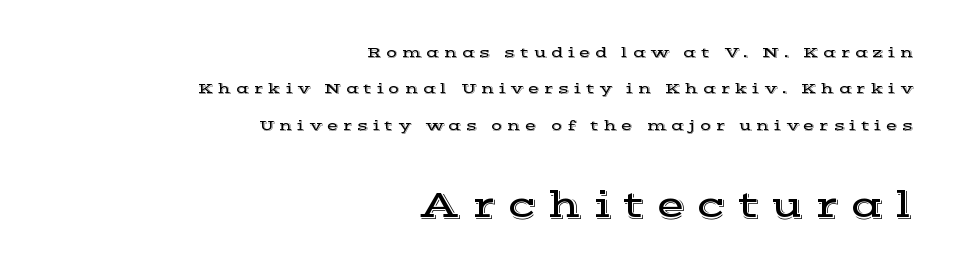
Q: Is the text italic (slanted)? A: No, it is upright.
Q: Is the typeface a serif or a sans-serif typeface? A: Serif.
Q: Is the text underlined? A: No.
Q: How is the paragraph aligned? A: Right-aligned.
Q: Is the spacing between letters normal or unusually wide? A: Unusually wide.
Q: Is the spacing between lines tight, normal or loose? A: Loose.
Q: Which block of text is set in a larger size, the first (top) or the second (bottom)? A: The second (bottom) one.
Q: Width (condensed, normal, or wide)? A: Wide.
Q: x-height? A: Medium.
Q: Monospaced? A: No.
